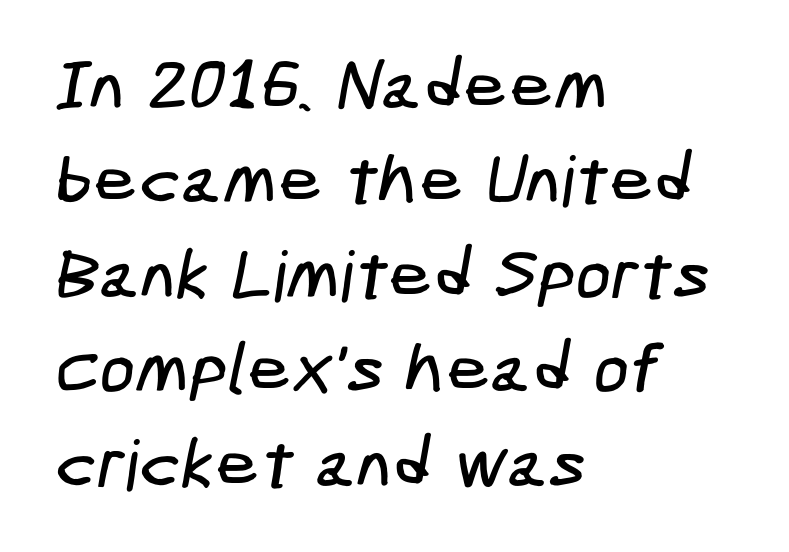
The image shows 70 px condensed sans-serif type; set left-aligned, normal line spacing (1.35x), normal letter spacing, not underlined; low stroke contrast and a medium x-height.
